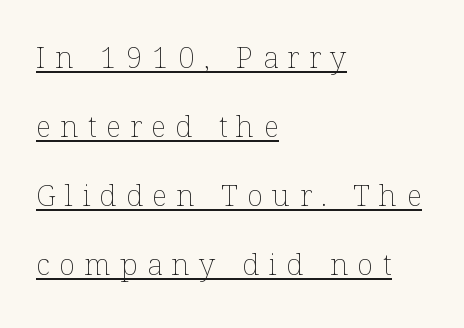
Baseline-to-baseline distance is far greater than the letter height. One-word summary of the alignment: left. Weight: not bold — regular or lighter. Do the letters lean? They stand straight. Think of a printed novel: that variable character pitch is what you see here.
